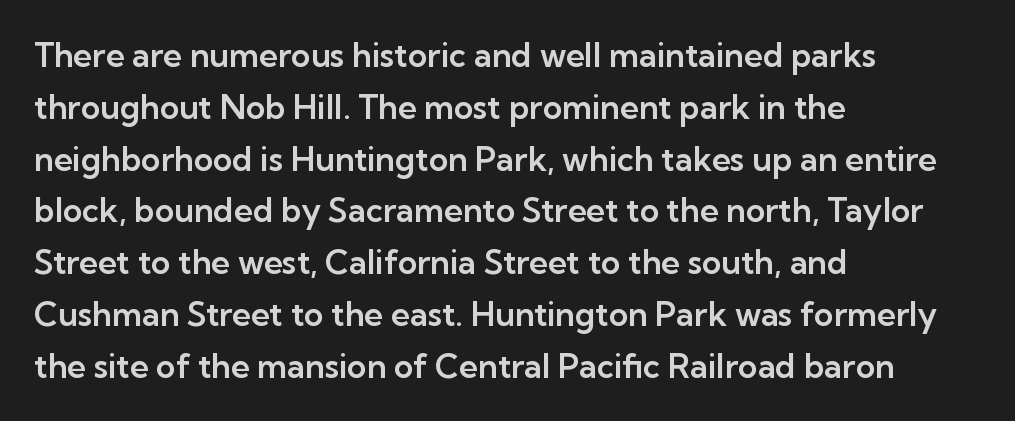
The image shows 33 px sans-serif type, upright; set left-aligned, normal line spacing (1.57x), normal letter spacing, not underlined; low stroke contrast and a medium x-height.
